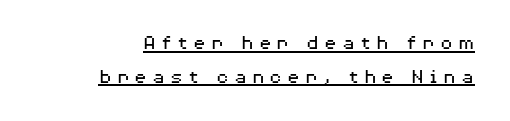
Q: Is the text bold? A: No.
Q: Is the text italic (slanted)? A: No, it is upright.
Q: Is the text underlined? A: Yes.
Q: Is the spacing between letters normal or unusually wide? A: Unusually wide.
Q: Is the spacing between lines tight, normal or loose? A: Normal.
